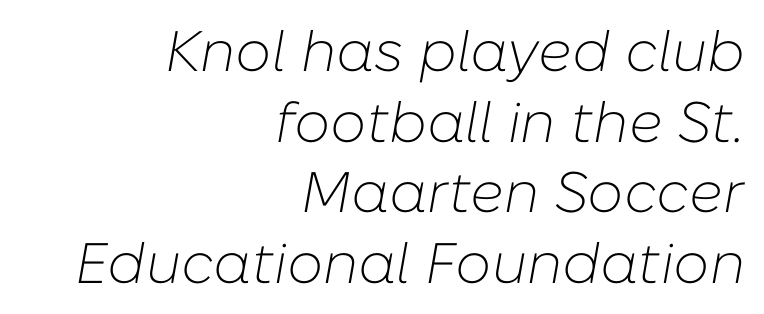
The compositor pushed each line to the right boundary. Stroke mass is kept to a normal reading level or below. Letters rest on an invisible, unmarked baseline. The typography opts for an oblique posture over an upright one. This rendering leaves character spacing at its baseline value.
